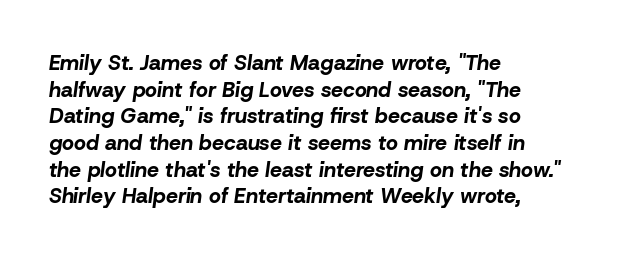
The image shows 21 px bold type, italic (leaning right); set left-aligned, normal line spacing (1.27x), normal letter spacing, not underlined.
